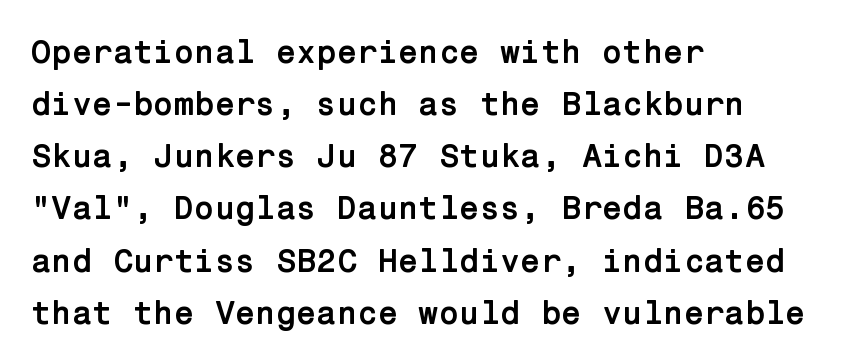
This rendering leaves character spacing at its baseline value. Does the lettering tilt? It doesn't — this is upright. The passage shown stacks its lines at a standard gap. Which margin do the lines hug? The left one — the right edge is uneven.
